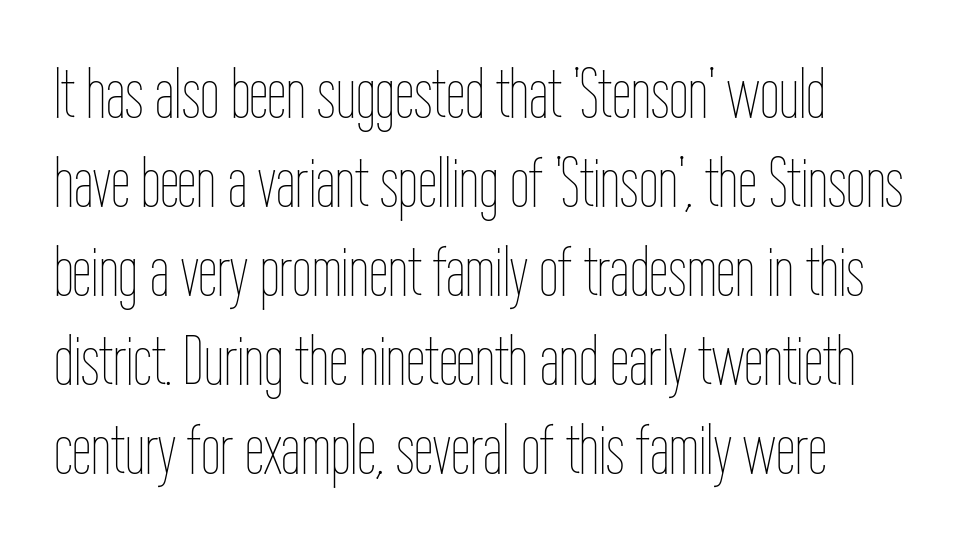
Stroke mass is kept to a normal reading level or below. Beneath every word, the page is bare. The rendering keeps characters at their native spacing. Note the varied advance widths — an 'i' is clearly narrower than an 'm'. The lettering holds an erect, upright posture throughout.
